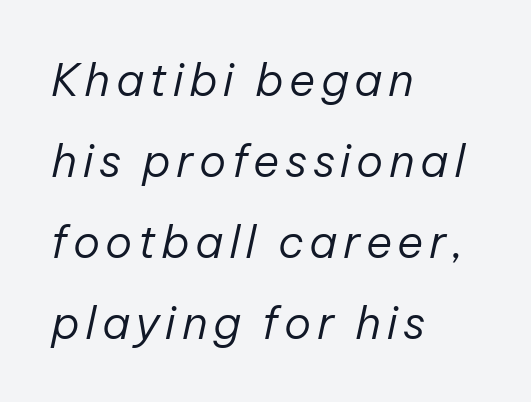
Compared with a centered layout, this one pins lines to the left instead. Think of a printed novel: that variable character pitch is what you see here. Decoration check: the copy has no underline. A light-to-regular cut is what we see here. There's an unmistakable incline to the writing here.
